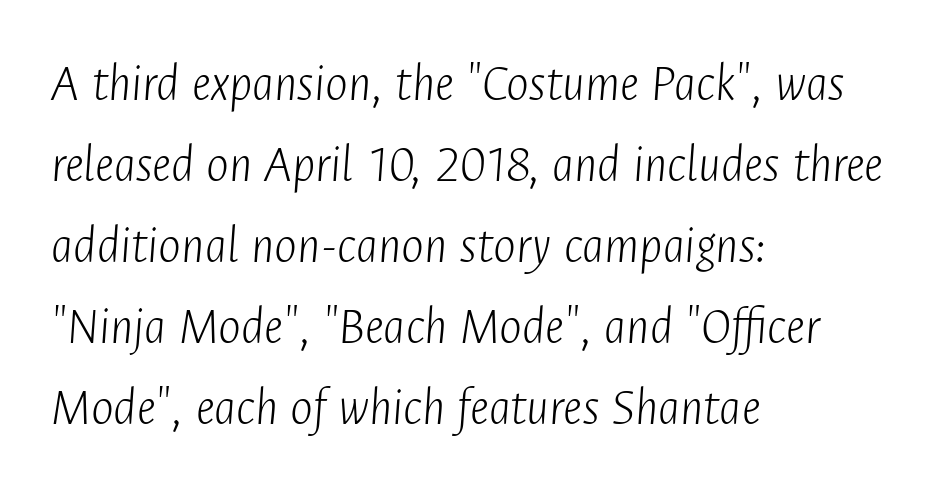
Q: Is the text bold? A: No.
Q: Is the text italic (slanted)? A: Yes, it leans right by about 4 degrees.
Q: Is the text underlined? A: No.
Q: How is the paragraph aligned? A: Left-aligned.
Q: Is the spacing between letters normal or unusually wide? A: Normal.
Q: Is the spacing between lines tight, normal or loose? A: Normal.
Q: Width (condensed, normal, or wide)? A: Condensed.
Q: Stroke contrast? A: Low.
Q: x-height? A: Medium.
Q: Monospaced? A: No.
